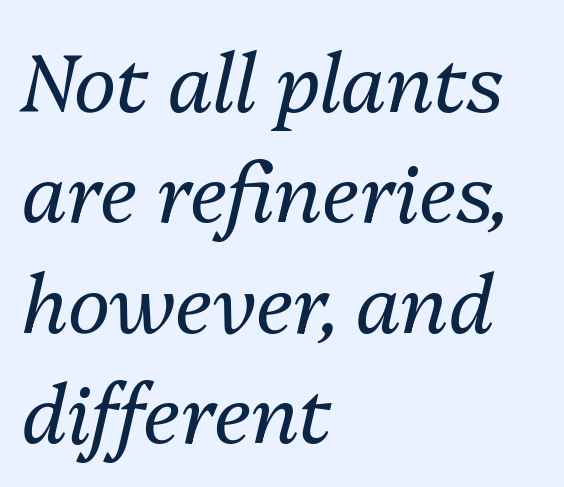
These lines sit exactly where default settings would place them. The weight would be labelled regular, book, light, or lighter still. Check under the words: just untouched page. Glyph-to-glyph distance matches everyday printed text. A typesetter would call this proportional, since set widths differ per character. Compared with a centered layout, this one pins lines to the left instead.
